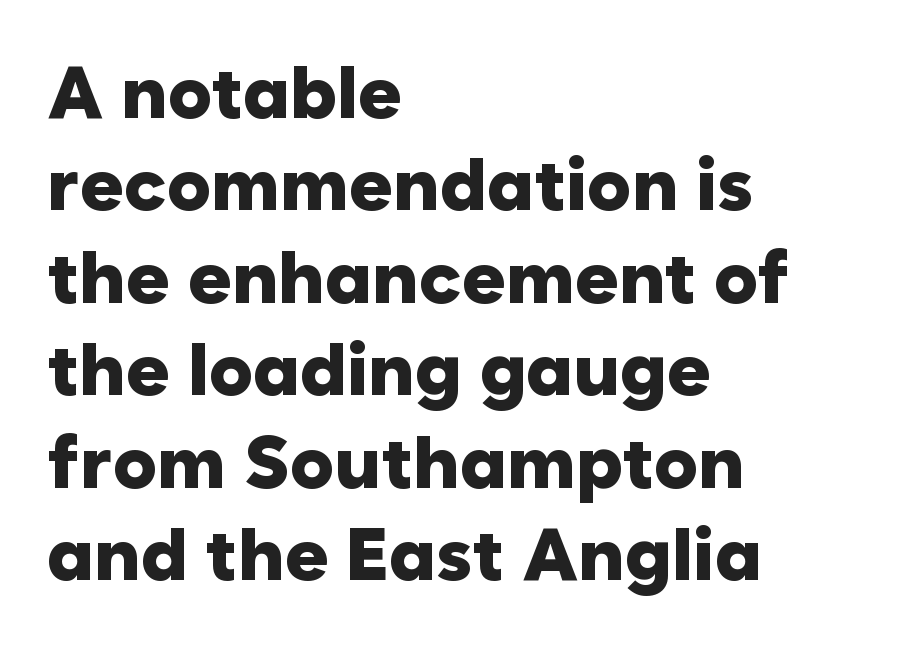
The vertical gap from one line to the next is medium. Characters remain perfectly vertical along every line. Words appear dense and cohesive because spacing is normal. The characters look thick and weighty, a clear bold.
